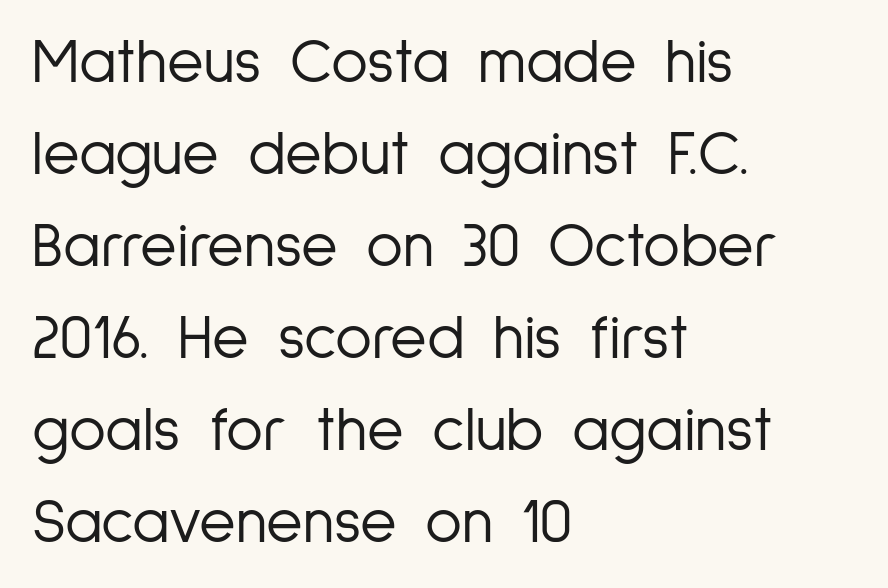
{"serif": "no", "italic": "no", "bold": "no", "weight": "light", "width": "condensed", "stroke_contrast": "low", "x_height": "medium", "monospaced": "no", "underline": "no", "align": "left", "line_spacing": "normal", "line_spacing_ratio": 1.46, "letter_spacing": "normal", "letter_spacing_em": 0.0, "glyph_px": 63}
